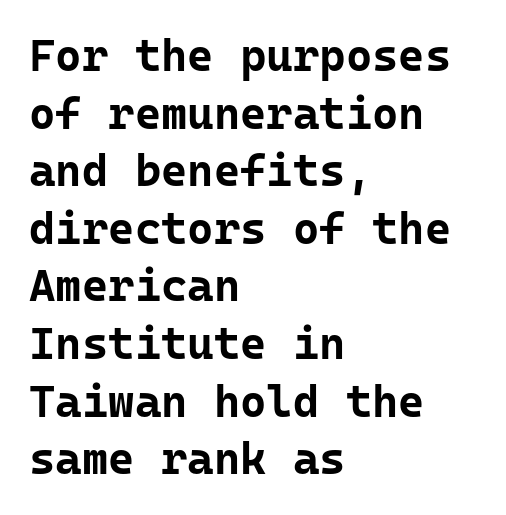
The specimen reads as upright at a glance. A dark, heavy texture on the line: the type is bold. The rendering anchors every line to the left-hand side. The line-height multiplier appears to be the usual default. Nobody touched the tracking dial on this one. This rendering employs a face without finishing strokes, i.e., a sans-serif.
